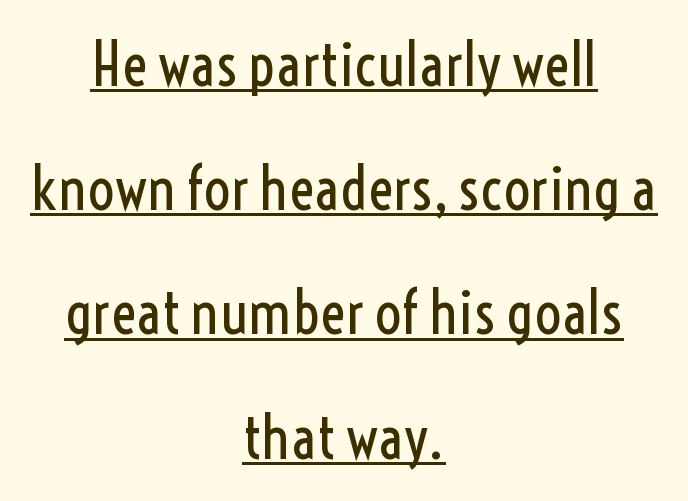
Q: Is the text bold? A: No.
Q: Is the text italic (slanted)? A: No, it is upright.
Q: Is the typeface a serif or a sans-serif typeface? A: Sans-serif.
Q: Is the text underlined? A: Yes.
Q: How is the paragraph aligned? A: Centered.
Q: Is the spacing between letters normal or unusually wide? A: Normal.
Q: Is the spacing between lines tight, normal or loose? A: Loose.
Q: Width (condensed, normal, or wide)? A: Condensed.
Q: x-height? A: Medium.
Q: Monospaced? A: No.
